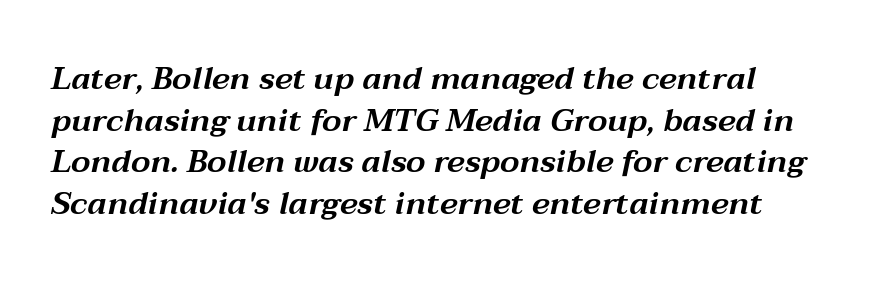
Varying glyph widths throughout — classic text-font behaviour. The lines in this sample share a left origin and differ only in where they stop. Nobody drew a line under any word here. One glance says typical: line gaps are just what's usual. Nothing unusual about the tracking: characters are spaced as the font intends. Looking at the ascenders, they clearly lean.
